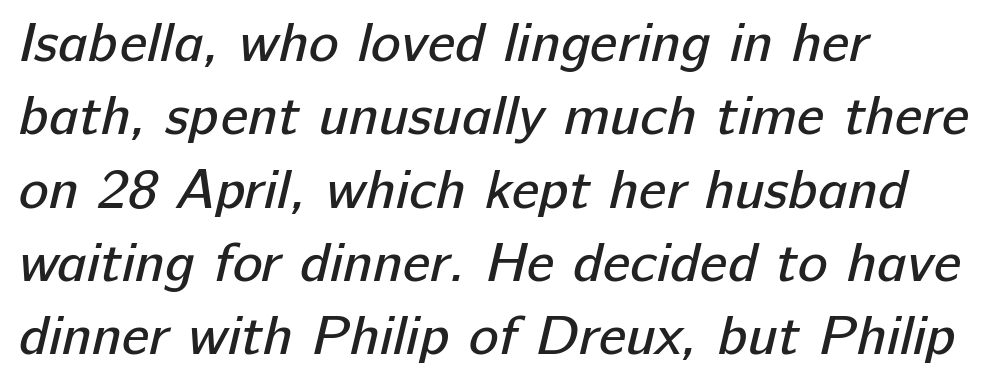
The image shows 56 px regular-weight sans-serif type; set left-aligned, normal line spacing (1.31x), normal letter spacing, not underlined; low stroke contrast and a medium x-height.
